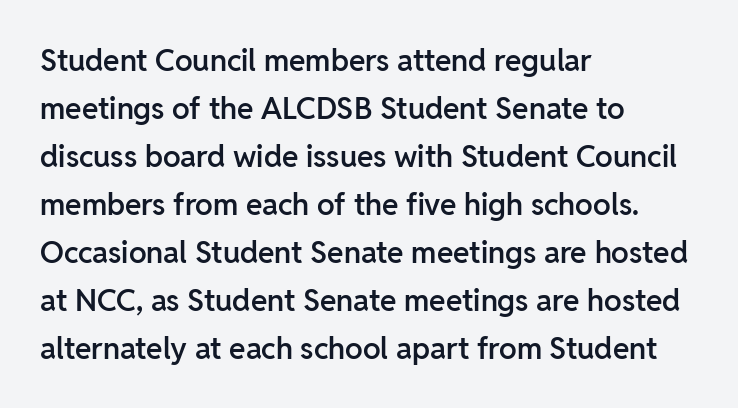
Q: Is the text bold? A: Semi-bold.
Q: Is the text italic (slanted)? A: No, it is upright.
Q: Is the typeface a serif or a sans-serif typeface? A: Sans-serif.
Q: Is the text underlined? A: No.
Q: How is the paragraph aligned? A: Left-aligned.
Q: Is the spacing between letters normal or unusually wide? A: Normal.
Q: Is the spacing between lines tight, normal or loose? A: Normal.
Q: Width (condensed, normal, or wide)? A: Normal.
Q: Stroke contrast? A: Low.
Q: x-height? A: Medium.
Q: Monospaced? A: No.
